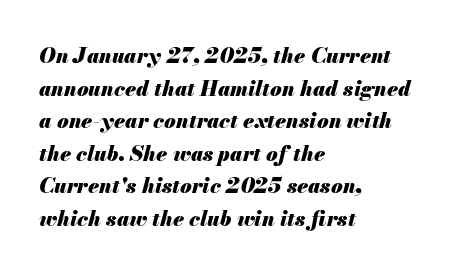
Q: Is the text bold? A: Yes.
Q: Is the text italic (slanted)? A: Yes, it leans right by about 13 degrees.
Q: Is the text underlined? A: No.
Q: How is the paragraph aligned? A: Left-aligned.
Q: Is the spacing between letters normal or unusually wide? A: Normal.
Q: Is the spacing between lines tight, normal or loose? A: Normal.
